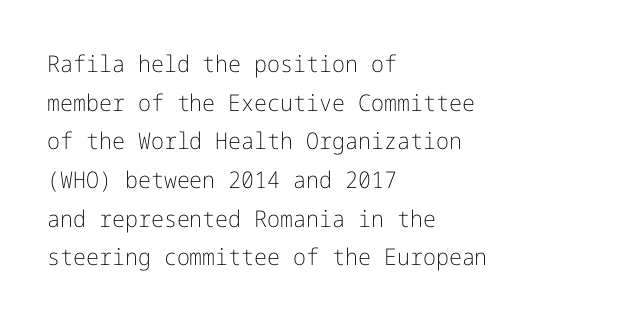
The passage shown has conventional tracking throughout. These lines stack with their left ends in a neat column. The letterforms sit at book weight or below. Decoration check: the copy has no underline.
